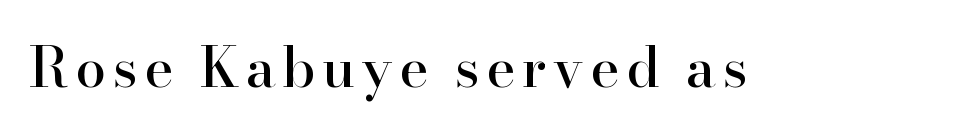
The image shows 55 px serif type, upright; set not underlined; high stroke contrast and a small x-height.
